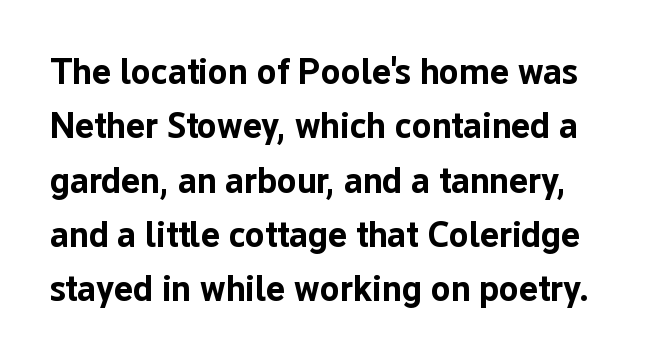
The horizontal fit of the characters is conventional and even. Summary of weight: heavy, a full bold. Regarding serifs, this sample does without them. The strip under each line holds only bare page. What's the leading like? Ordinary, nothing unusual. Italic? Not at all — the glyphs are vertical.
